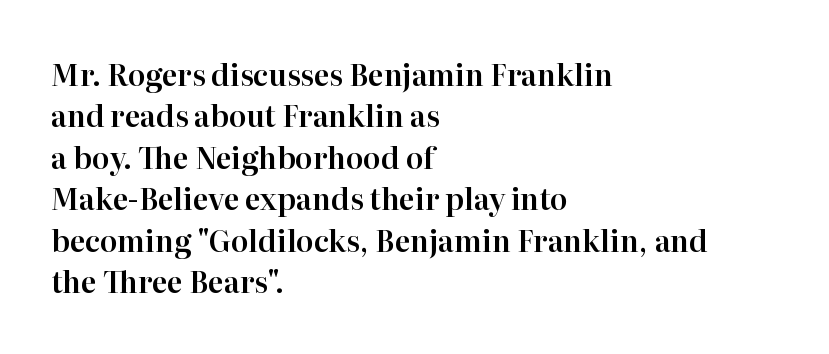
The image shows 29 px serif type, upright; set left-aligned, normal line spacing (1.43x), normal letter spacing, not underlined; high stroke contrast and a medium x-height.
